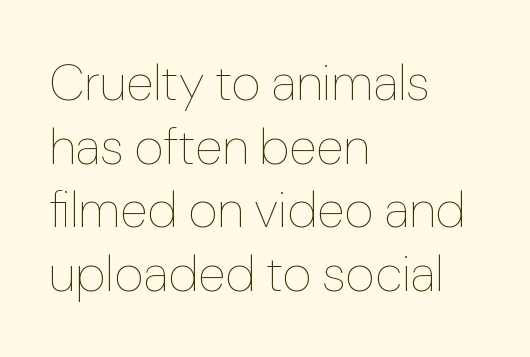
{"italic": "no", "bold": "no", "weight": "thin", "width": "normal", "stroke_contrast": "low", "x_height": "medium", "monospaced": "no", "underline": "no", "align": "left", "line_spacing": "normal", "line_spacing_ratio": 1.25, "letter_spacing": "normal", "letter_spacing_em": 0.0, "glyph_px": 51}
